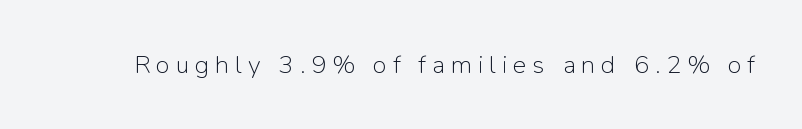
The image shows 25 px text type, upright; set unusually wide letter spacing (+0.24 em), not underlined.
